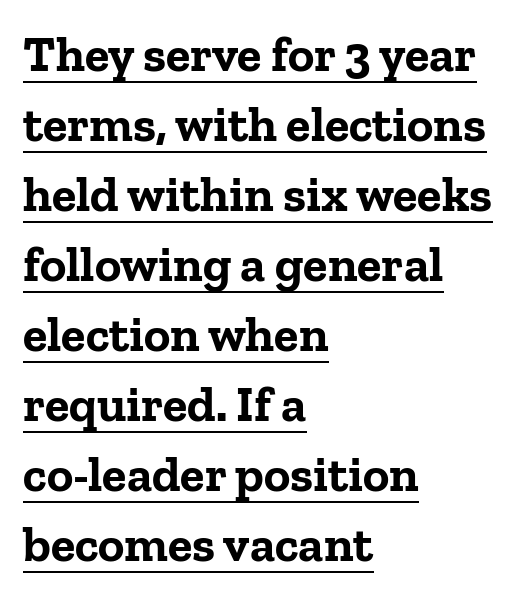
The image shows 50 px bold serif type, upright; set left-aligned, normal line spacing (1.4x), normal letter spacing, underlined; low stroke contrast and a medium x-height.
